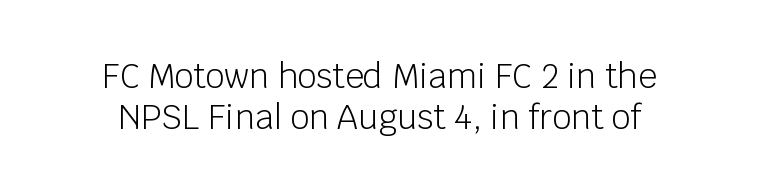
The image shows 33 px light sans-serif type, upright; set line spacing 1.23x, normal letter spacing, not underlined; low stroke contrast and a large x-height.
